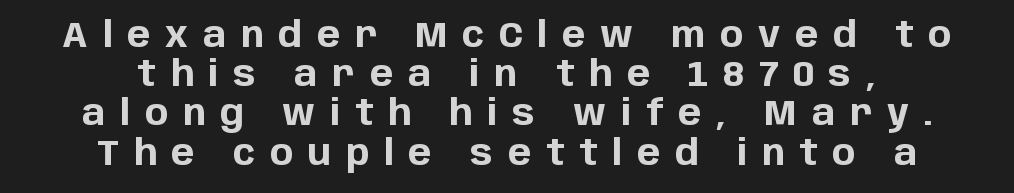
{"serif": "no", "italic": "no", "bold": "yes", "weight": "bold", "width": "normal", "stroke_contrast": "low", "x_height": "large", "monospaced": "no", "underline": "no", "align": "center", "line_spacing": "tight", "line_spacing_ratio": 1.12, "letter_spacing": "wide", "letter_spacing_em": 0.42, "glyph_px": 35}
